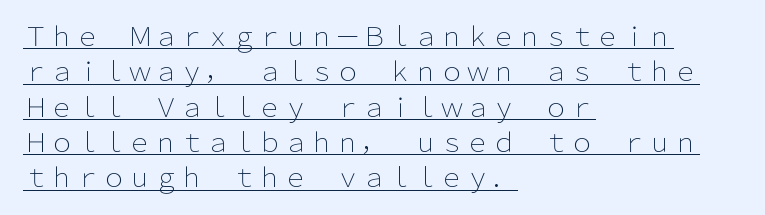
{"italic": "no", "bold": "no", "underline": "yes", "align": "left", "line_spacing": "normal", "line_spacing_ratio": 1.36, "letter_spacing": "normal", "letter_spacing_em": 0.0, "glyph_px": 26}
